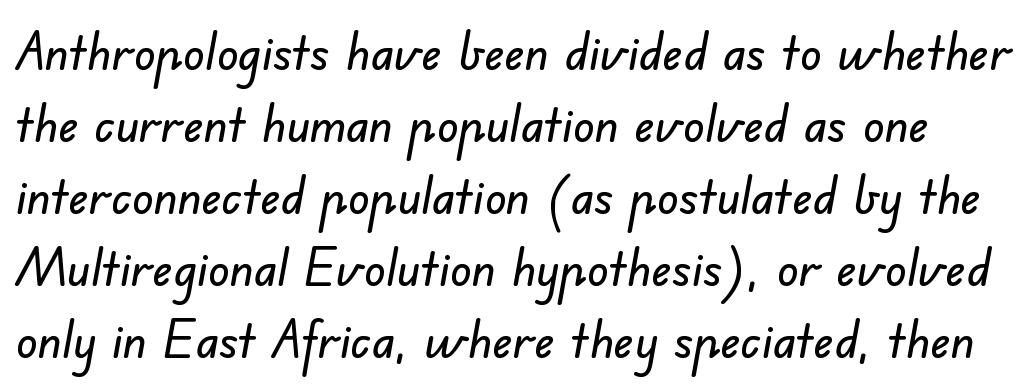
Is this a sans? Yes — the strokes have no serifs. Think of a printed novel: that variable character pitch is what you see here. A typesetter would call this zero additional tracking. The string is rendered with underlining switched off.
